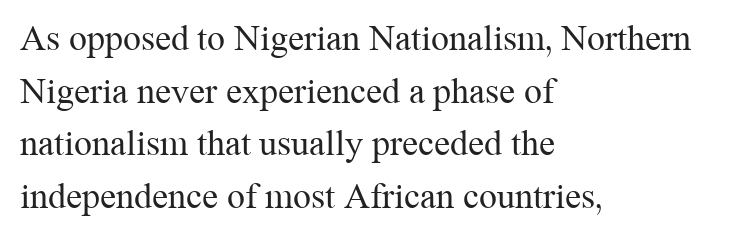
Type style note: has serifs. Leading: standard. Character widths vary here, with narrow letters taking less room than wide ones. A roman cut, with each character standing at attention. Summary of weight: not heavy and not bold.
